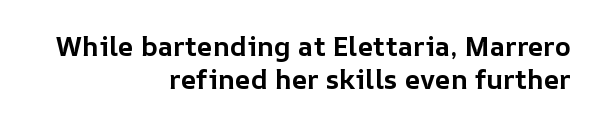
{"italic": "no", "bold": "yes", "underline": "no", "align": "right", "line_spacing_ratio": 1.22, "letter_spacing": "normal", "letter_spacing_em": 0.0, "glyph_px": 27}
